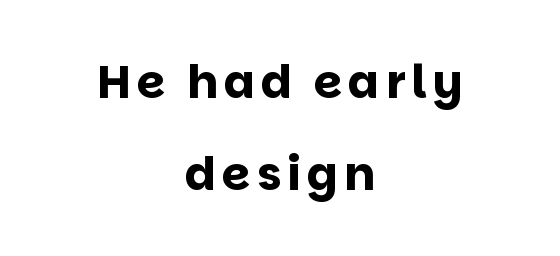
The image shows 46 px bold sans-serif type, upright; set centered, loose line spacing (1.99x), not underlined; low stroke contrast and a large x-height.
